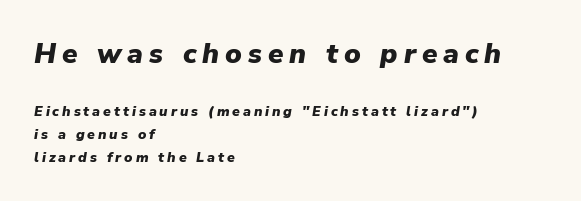
Here the glyphs are tracked loosely, breaking word shapes into spaced letters. This sample keeps an unexceptional amount of space between lines. Designer's note — italics engaged. Note the varied advance widths — an 'i' is clearly narrower than an 'm'. Underline: absent. The glyphs have the mass of a bold cut.
